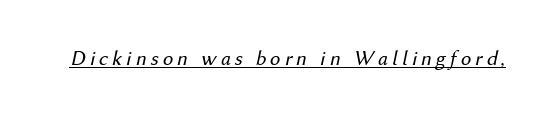
{"italic": "yes", "lean": "right", "slant_degrees": 12, "bold": "no", "underline": "yes", "glyph_px": 21}
